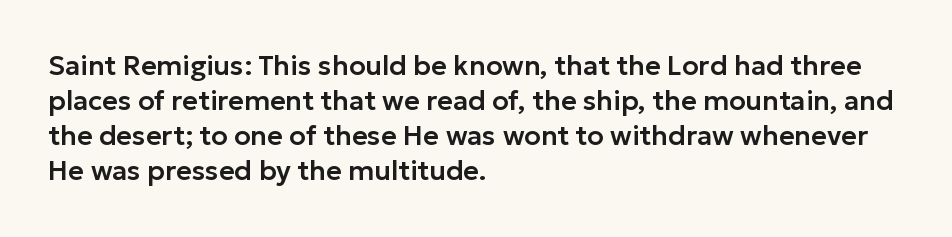
Q: Is the text italic (slanted)? A: No, it is upright.
Q: Is the text underlined? A: No.
Q: How is the paragraph aligned? A: Left-aligned.
Q: Is the spacing between letters normal or unusually wide? A: Normal.
Q: Is the spacing between lines tight, normal or loose? A: Normal.
